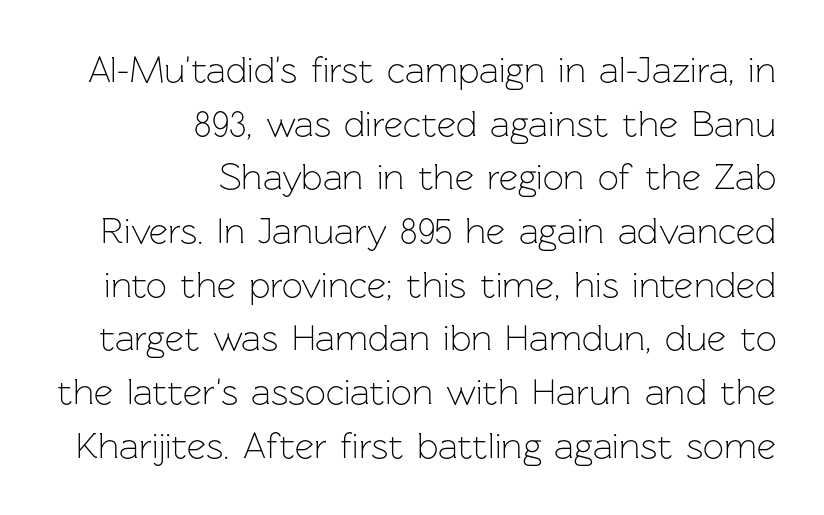
{"serif": "no", "italic": "no", "bold": "no", "weight": "light", "width": "normal", "stroke_contrast": "low", "x_height": "medium", "monospaced": "no", "underline": "no", "align": "right", "line_spacing": "normal", "line_spacing_ratio": 1.45, "letter_spacing": "normal", "letter_spacing_em": 0.0, "glyph_px": 37}
